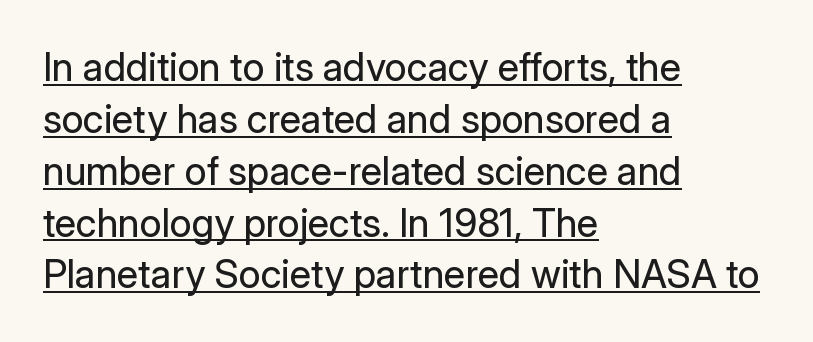
The image shows 39 px regular-weight sans-serif type, upright; set left-aligned, normal line spacing (1.33x), normal letter spacing, underlined; low stroke contrast and a medium x-height.
